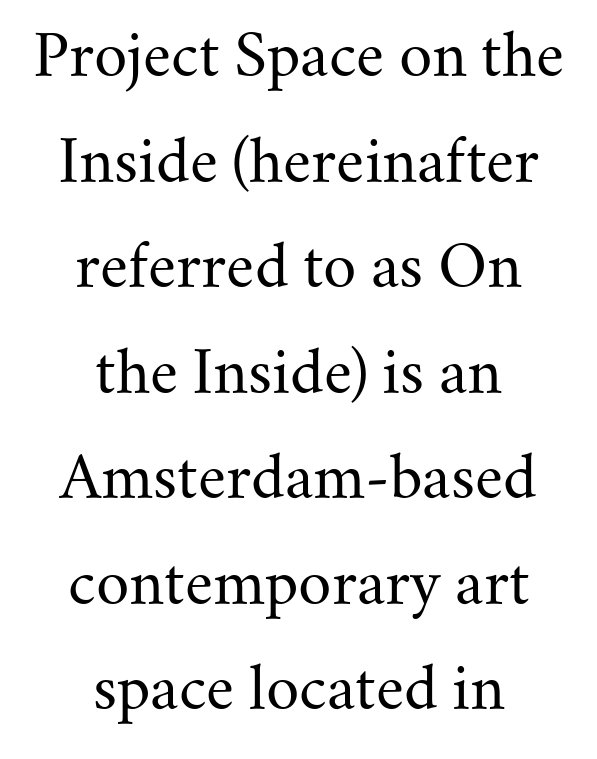
{"serif": "yes", "italic": "no", "bold": "no", "weight": "regular", "width": "normal", "stroke_contrast": "medium", "x_height": "small", "monospaced": "no", "underline": "no", "align": "center", "line_spacing_ratio": 1.82, "letter_spacing": "normal", "letter_spacing_em": 0.0, "glyph_px": 58}
